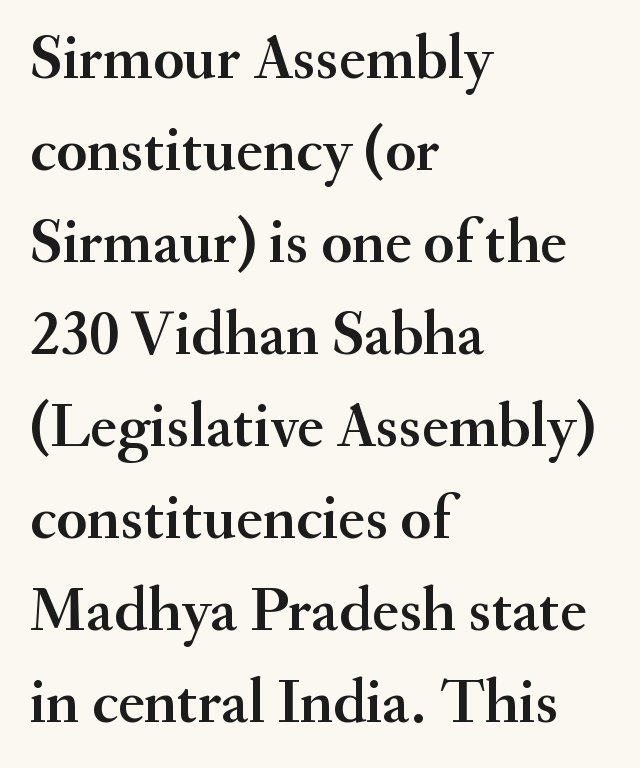
The image shows 63 px serif type, upright; set left-aligned, normal line spacing (1.46x), normal letter spacing, not underlined; medium stroke contrast and a small x-height.
